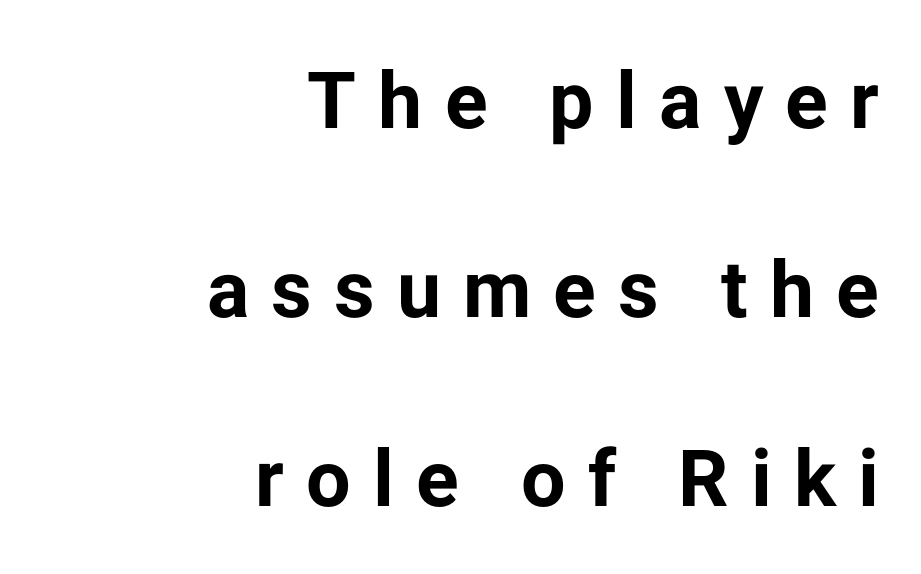
The image shows 79 px bold sans-serif type, upright; set right-aligned, loose line spacing (2.39x), unusually wide letter spacing (+0.28 em), not underlined; low stroke contrast and a medium x-height.
